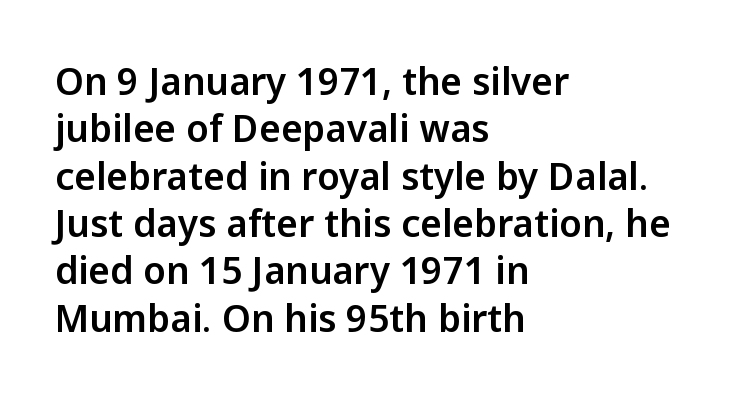
Look at the bottom of the vertical strokes: they stop flat, with no serifs. Spacing verdict: proportional, widths tailored to each character. Successive baselines arrive at the customary interval. Teacher's note: observe the even left margin — that is flush-left alignment. Type without underlining. This sample uses an upright cut, with every glyph sitting square on the baseline.
